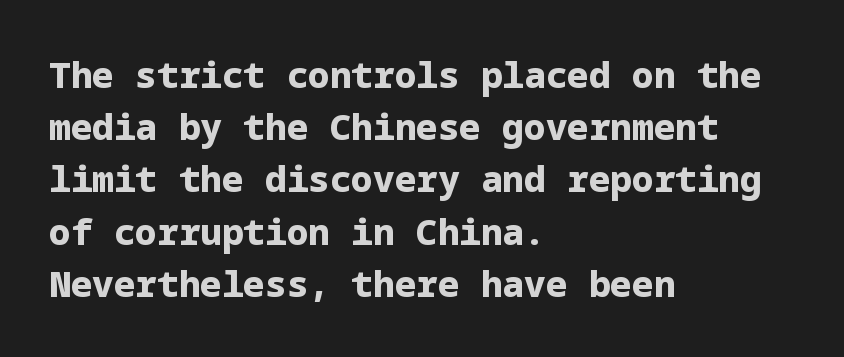
{"serif": "no", "italic": "no", "bold": "yes", "weight": "bold", "width": "normal", "stroke_contrast": "low", "x_height": "medium", "underline": "no", "align": "left", "line_spacing": "normal", "line_spacing_ratio": 1.45, "letter_spacing": "normal", "letter_spacing_em": 0.0, "glyph_px": 36}
